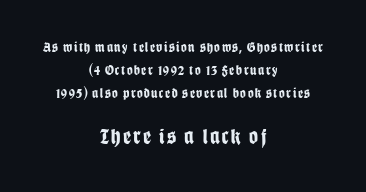
{"italic": "no", "bold": "yes", "underline": "no", "align": "center", "line_spacing": "normal", "line_spacing_ratio": 1.63, "larger_block": "second", "size_ratio": 1.57, "glyph_px": 22}
